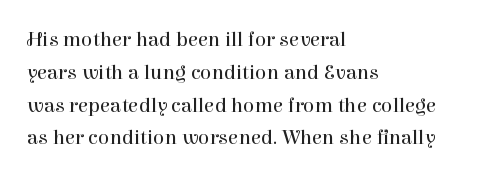
Q: Is the text bold? A: No.
Q: Is the text italic (slanted)? A: No, it is upright.
Q: Is the text underlined? A: No.
Q: How is the paragraph aligned? A: Left-aligned.
Q: Is the spacing between letters normal or unusually wide? A: Normal.
Q: Is the spacing between lines tight, normal or loose? A: Normal.
